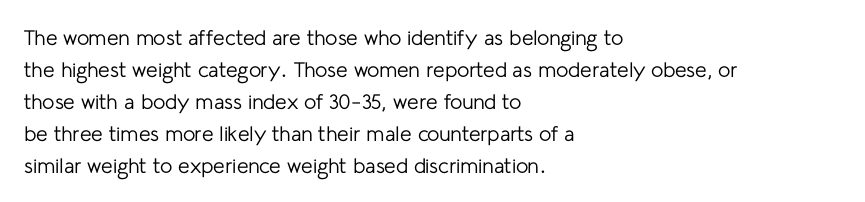
{"italic": "no", "bold": "no", "underline": "no", "align": "left", "line_spacing": "normal", "line_spacing_ratio": 1.52, "letter_spacing": "normal", "letter_spacing_em": 0.0, "glyph_px": 21}
